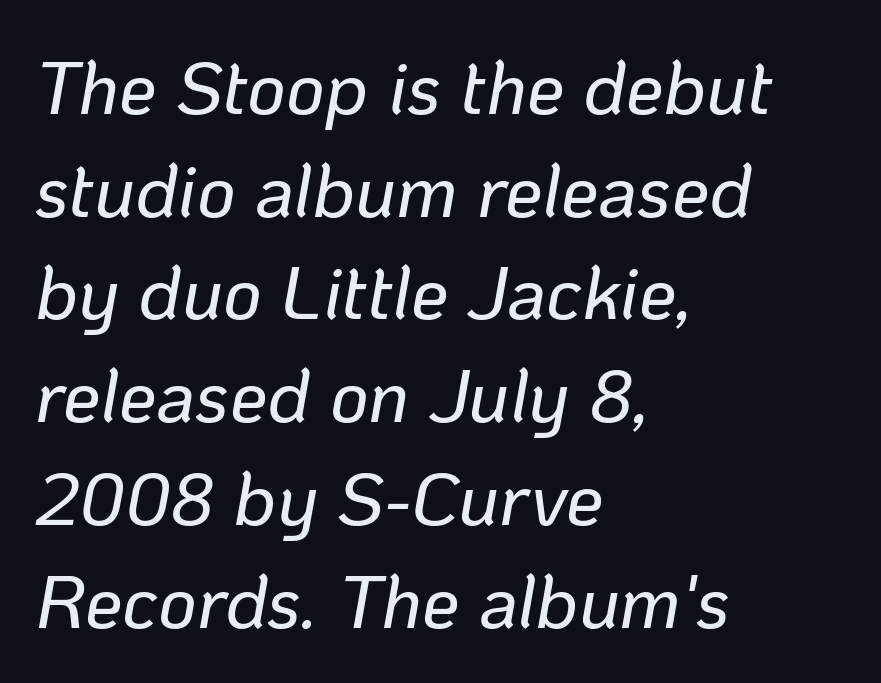
Does the lettering tilt? It does — this is italic. The face used here is rendered with its standard letterfit. A classic flush-left, rag-right setting is used for this passage. One glance says typical: line gaps are just what's usual. Character widths vary here, with narrow letters taking less room than wide ones. The words here are not underlined.
